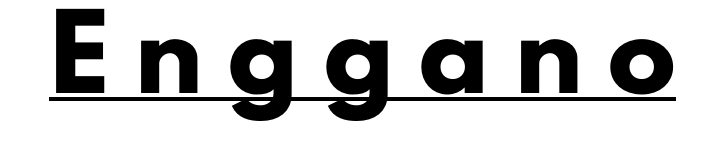
Each letter's strokes conclude bluntly, with no projecting serifs. Honestly, the letter spacing is so wide it's the main thing you notice. This is roman type, the default non-slanted kind. Looks like regular typesetting: each glyph gets only the width it needs.
